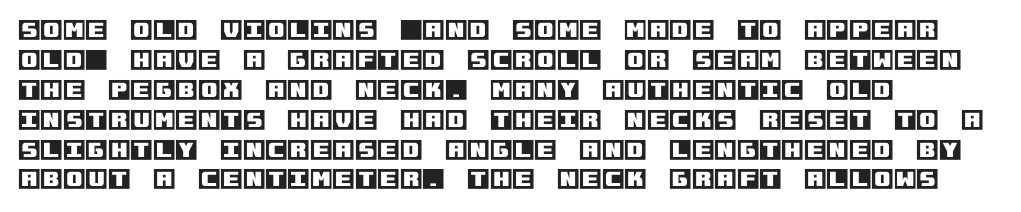
The image shows 23 px text type, upright; set left-aligned, normal line spacing (1.3x), normal letter spacing, not underlined.
